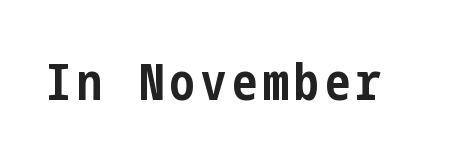
{"serif": "no", "italic": "no", "bold": "yes", "weight": "bold", "width": "condensed", "stroke_contrast": "low", "x_height": "medium", "underline": "no", "glyph_px": 50}
